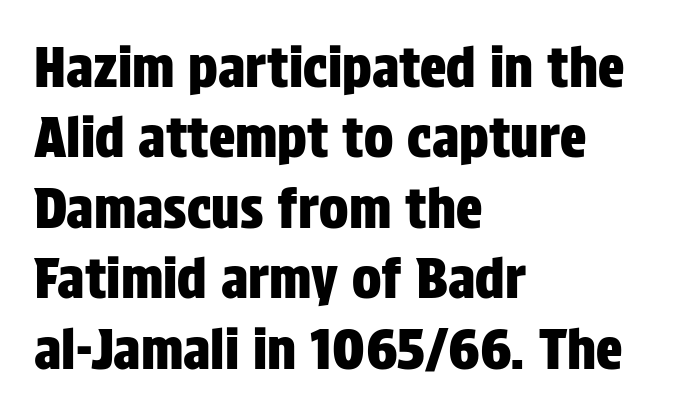
The image shows 55 px condensed sans-serif type, upright; set left-aligned, normal line spacing (1.28x), normal letter spacing, not underlined; low stroke contrast and a large x-height.
